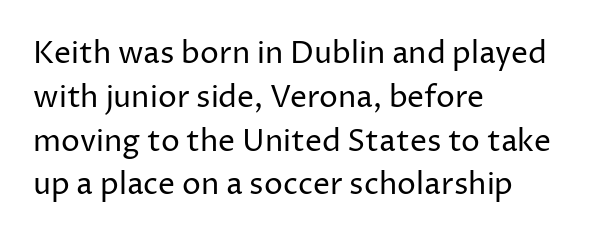
The image shows 30 px regular-weight sans-serif type, upright; set left-aligned, normal line spacing (1.46x), normal letter spacing, not underlined; low stroke contrast and a medium x-height.
